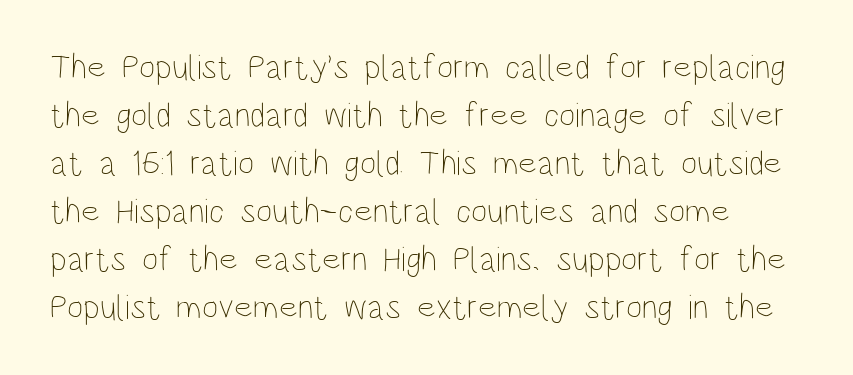
Q: Is the text bold? A: No.
Q: Is the text italic (slanted)? A: No, it is upright.
Q: Is the text underlined? A: No.
Q: Is the spacing between letters normal or unusually wide? A: Normal.
Q: Is the spacing between lines tight, normal or loose? A: Normal.
Q: Width (condensed, normal, or wide)? A: Condensed.
Q: Stroke contrast? A: Low.
Q: x-height? A: Large.
Q: Monospaced? A: No.
